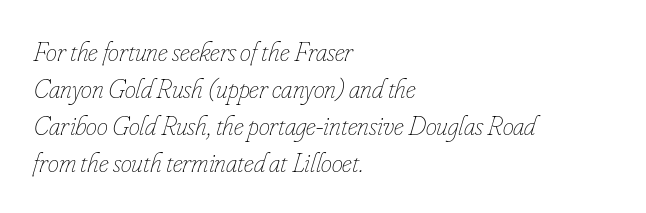
Q: Is the text bold? A: No.
Q: Is the text italic (slanted)? A: Yes, it leans right by about 16 degrees.
Q: Is the text underlined? A: No.
Q: How is the paragraph aligned? A: Left-aligned.
Q: Is the spacing between letters normal or unusually wide? A: Normal.
Q: Is the spacing between lines tight, normal or loose? A: Normal.
Q: Width (condensed, normal, or wide)? A: Condensed.
Q: Stroke contrast? A: Low.
Q: x-height? A: Small.
Q: Monospaced? A: No.
